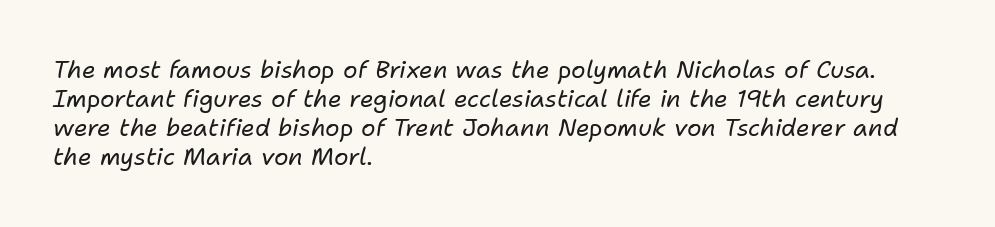
Q: Is the text bold? A: No.
Q: Is the text italic (slanted)? A: Yes, it leans right by about 11 degrees.
Q: Is the text underlined? A: No.
Q: How is the paragraph aligned? A: Left-aligned.
Q: Is the spacing between letters normal or unusually wide? A: Normal.
